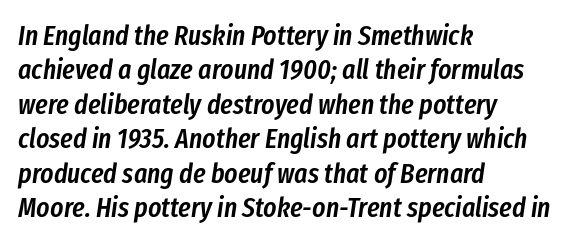
The image shows 28 px semibold, condensed type, italic (leaning right); set left-aligned, line spacing 1.23x, normal letter spacing, not underlined; low stroke contrast and a medium x-height.
